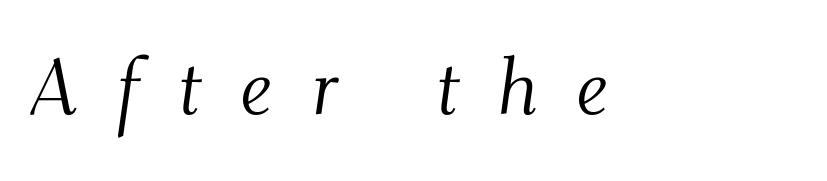
The image shows 79 px light serif type, italic (leaning right); set unusually wide letter spacing (+0.48 em), not underlined; medium stroke contrast and a small x-height.
